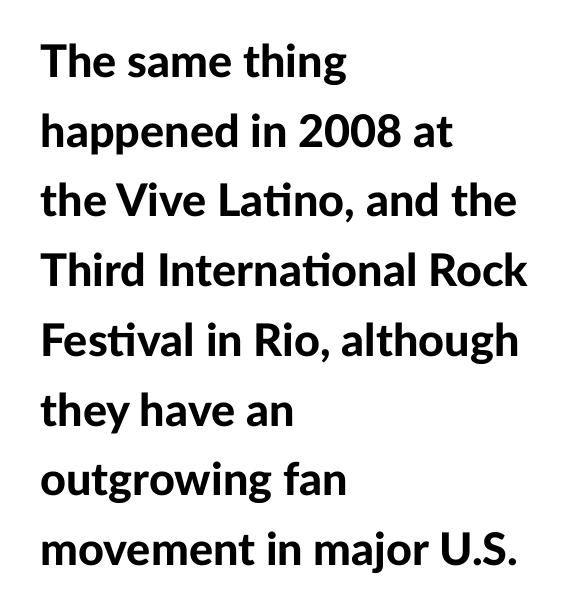
Q: Is the text bold? A: Yes.
Q: Is the text italic (slanted)? A: No, it is upright.
Q: Is the typeface a serif or a sans-serif typeface? A: Sans-serif.
Q: Is the text underlined? A: No.
Q: How is the paragraph aligned? A: Left-aligned.
Q: Is the spacing between letters normal or unusually wide? A: Normal.
Q: Is the spacing between lines tight, normal or loose? A: Normal.
Q: Width (condensed, normal, or wide)? A: Normal.
Q: Stroke contrast? A: Low.
Q: x-height? A: Medium.
Q: Monospaced? A: No.
